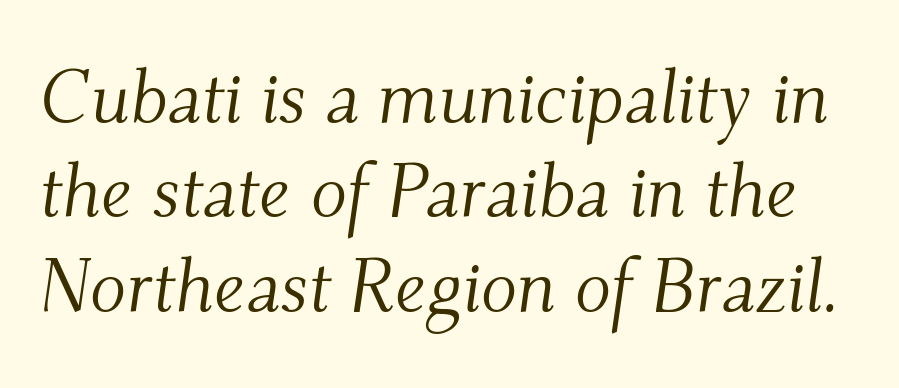
Q: Is the text bold? A: No.
Q: Is the text italic (slanted)? A: Yes, it leans right by about 9 degrees.
Q: Is the typeface a serif or a sans-serif typeface? A: Serif.
Q: Is the text underlined? A: No.
Q: Is the spacing between letters normal or unusually wide? A: Normal.
Q: Is the spacing between lines tight, normal or loose? A: Normal.
Q: Width (condensed, normal, or wide)? A: Normal.
Q: Stroke contrast? A: Medium.
Q: x-height? A: Small.
Q: Monospaced? A: No.
